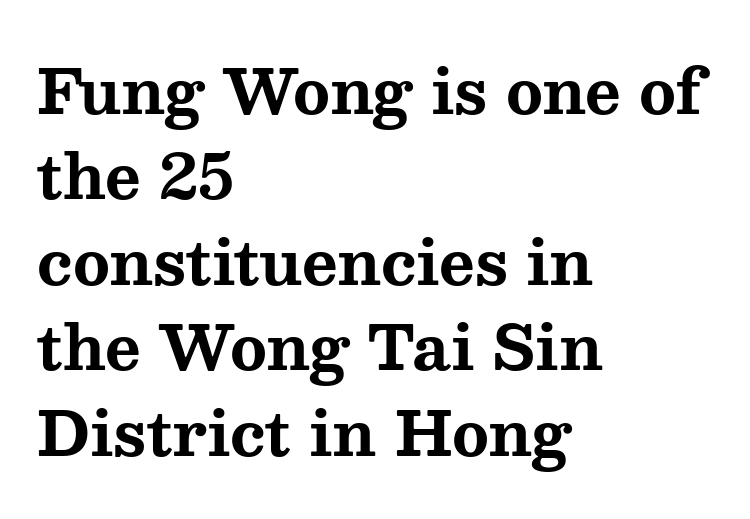
{"serif": "yes", "italic": "no", "bold": "yes", "weight": "bold", "width": "wide", "stroke_contrast": "medium", "x_height": "medium", "monospaced": "no", "underline": "no", "align": "left", "line_spacing": "normal", "line_spacing_ratio": 1.4, "letter_spacing": "normal", "letter_spacing_em": 0.0, "glyph_px": 61}
